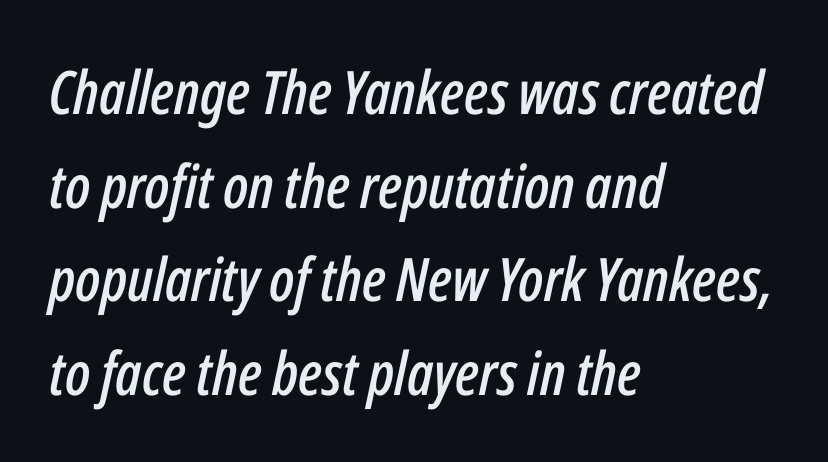
The image shows 60 px condensed type, italic (leaning right); set left-aligned, normal line spacing (1.56x), normal letter spacing, not underlined; low stroke contrast and a medium x-height.
